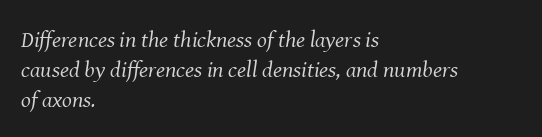
{"italic": "yes", "lean": "right", "slant_degrees": 8, "bold": "no", "underline": "no", "align": "left", "line_spacing": "normal", "line_spacing_ratio": 1.3, "letter_spacing": "normal", "letter_spacing_em": 0.0, "glyph_px": 23}
